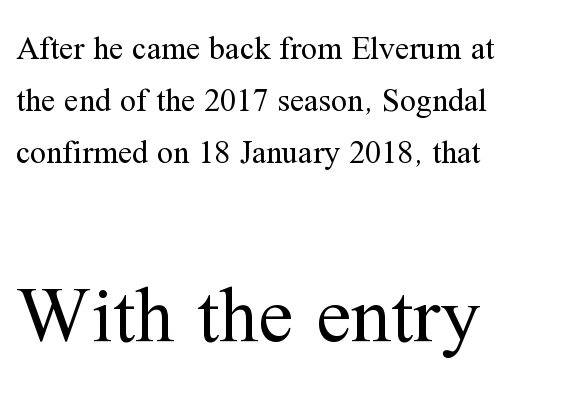
Designer's note — italics off, roman on. The font family rendered here belongs to the serif group. Vertically, the passage feels balanced, rows spaced as you'd expect. No extra ink here — the face is not bold. Does the copy run flush right? No — it runs flush left.
